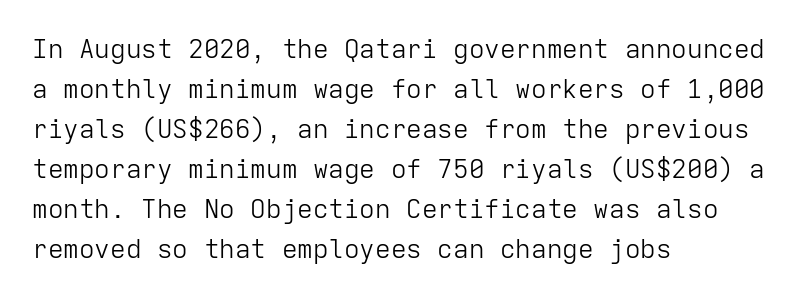
Descender tails drop into unmarked territory. Stroke mass is kept to a normal reading level or below. Default kerning and tracking; the words read as compact shapes. Teacher's note: observe the even left margin — that is flush-left alignment.
